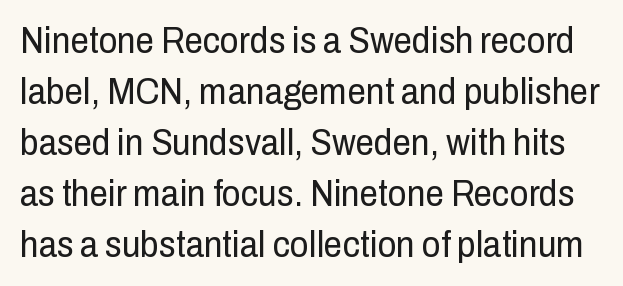
{"serif": "no", "italic": "no", "bold": "no", "weight": "regular", "width": "condensed", "stroke_contrast": "low", "x_height": "medium", "monospaced": "no", "underline": "no", "line_spacing": "normal", "line_spacing_ratio": 1.38, "letter_spacing": "normal", "letter_spacing_em": 0.0, "glyph_px": 37}
